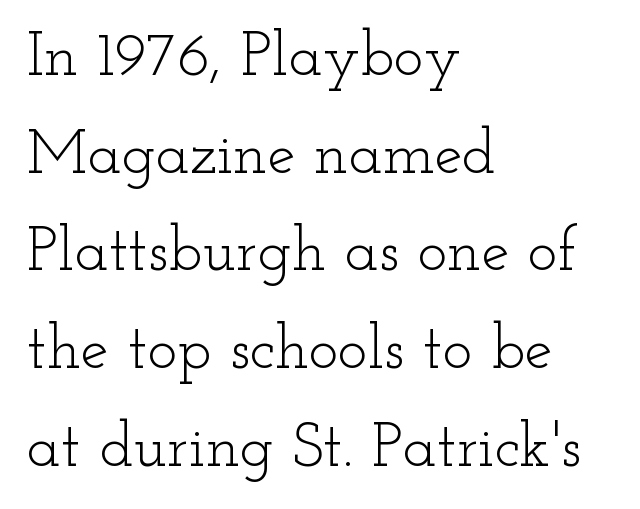
The image shows 63 px light, wide serif type, upright; set left-aligned, normal line spacing (1.55x), normal letter spacing, not underlined; low stroke contrast and a small x-height.
